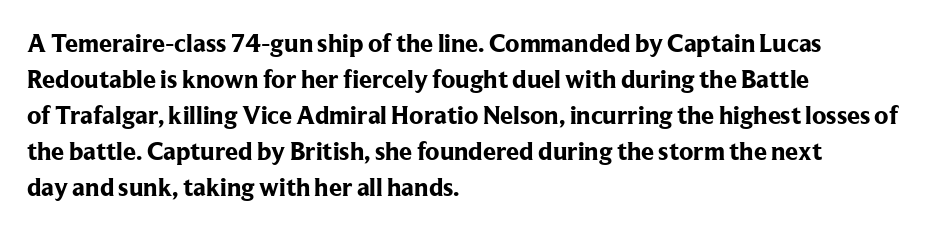
Q: Is the text bold? A: Yes.
Q: Is the text italic (slanted)? A: No, it is upright.
Q: Is the text underlined? A: No.
Q: How is the paragraph aligned? A: Left-aligned.
Q: Is the spacing between letters normal or unusually wide? A: Normal.
Q: Is the spacing between lines tight, normal or loose? A: Normal.
